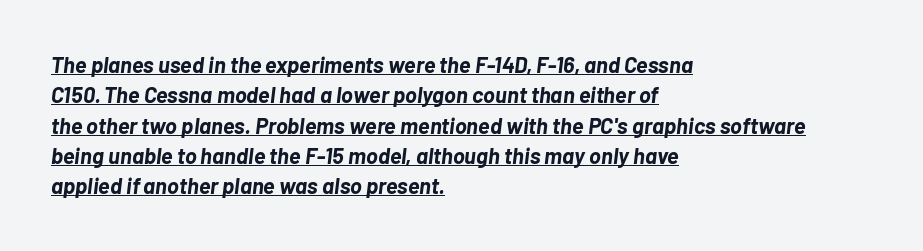
The image shows 22 px bold type, italic (leaning right); set left-aligned, normal line spacing (1.38x), normal letter spacing, underlined.
